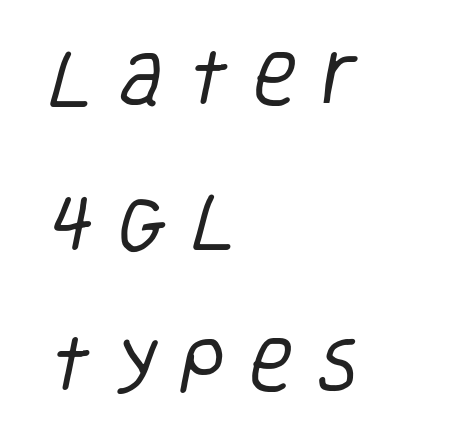
Q: Is the text bold? A: No.
Q: Is the typeface a serif or a sans-serif typeface? A: Sans-serif.
Q: Is the text underlined? A: No.
Q: How is the paragraph aligned? A: Left-aligned.
Q: Is the spacing between letters normal or unusually wide? A: Unusually wide.
Q: Is the spacing between lines tight, normal or loose? A: Loose.
Q: Width (condensed, normal, or wide)? A: Condensed.
Q: Stroke contrast? A: Low.
Q: x-height? A: Large.
Q: Monospaced? A: No.
